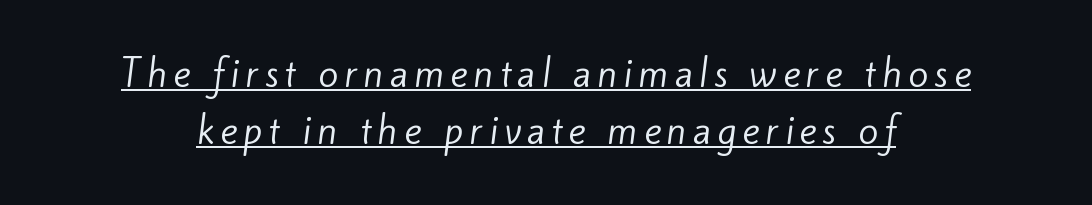
{"serif": "no", "bold": "no", "weight": "regular", "width": "normal", "stroke_contrast": "low", "x_height": "small", "monospaced": "no", "underline": "yes", "align": "center", "line_spacing": "normal", "line_spacing_ratio": 1.59, "glyph_px": 36}
